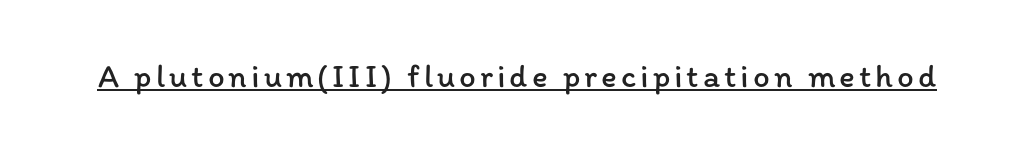
The image shows 33 px regular-weight type, upright; set underlined; low stroke contrast and a medium x-height.
